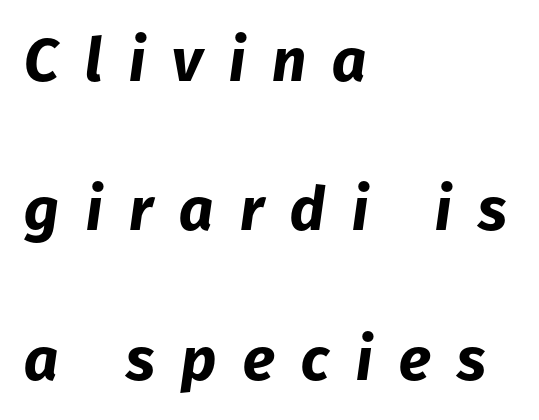
{"italic": "yes", "lean": "right", "slant_degrees": 8, "bold": "yes", "weight": "bold", "width": "normal", "stroke_contrast": "low", "x_height": "medium", "monospaced": "no", "underline": "no", "align": "left", "line_spacing": "loose", "line_spacing_ratio": 2.49, "letter_spacing": "wide", "letter_spacing_em": 0.44, "glyph_px": 60}
